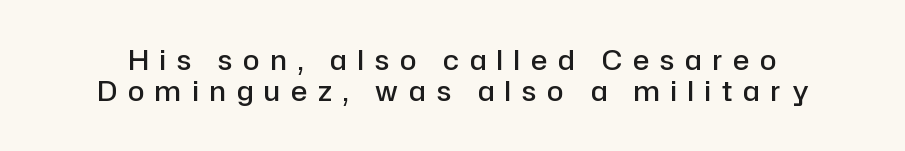
{"italic": "no", "bold": "semi", "underline": "no", "line_spacing_ratio": 1.16, "letter_spacing": "wide", "letter_spacing_em": 0.41, "glyph_px": 27}
